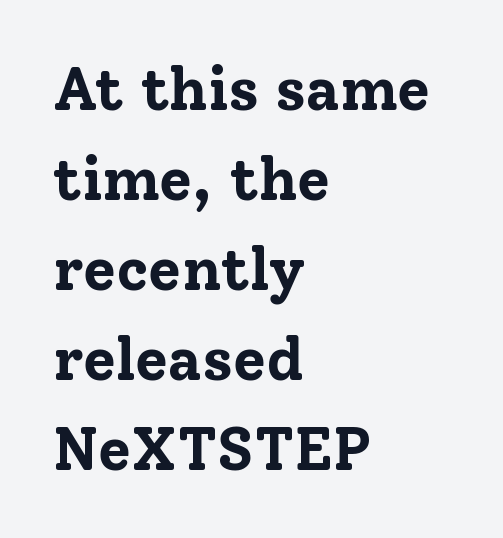
{"serif": "yes", "italic": "no", "bold": "yes", "weight": "bold", "width": "normal", "stroke_contrast": "low", "x_height": "medium", "monospaced": "no", "underline": "no", "align": "left", "line_spacing": "normal", "line_spacing_ratio": 1.5, "letter_spacing": "normal", "letter_spacing_em": 0.0, "glyph_px": 60}
